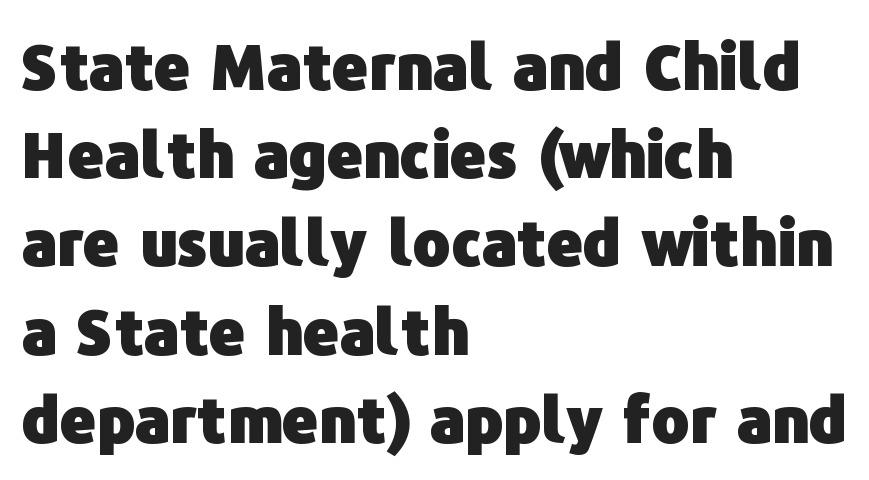
The image shows 63 px heavy sans-serif type, upright; set left-aligned, normal line spacing (1.4x), normal letter spacing, not underlined; low stroke contrast and a medium x-height.
